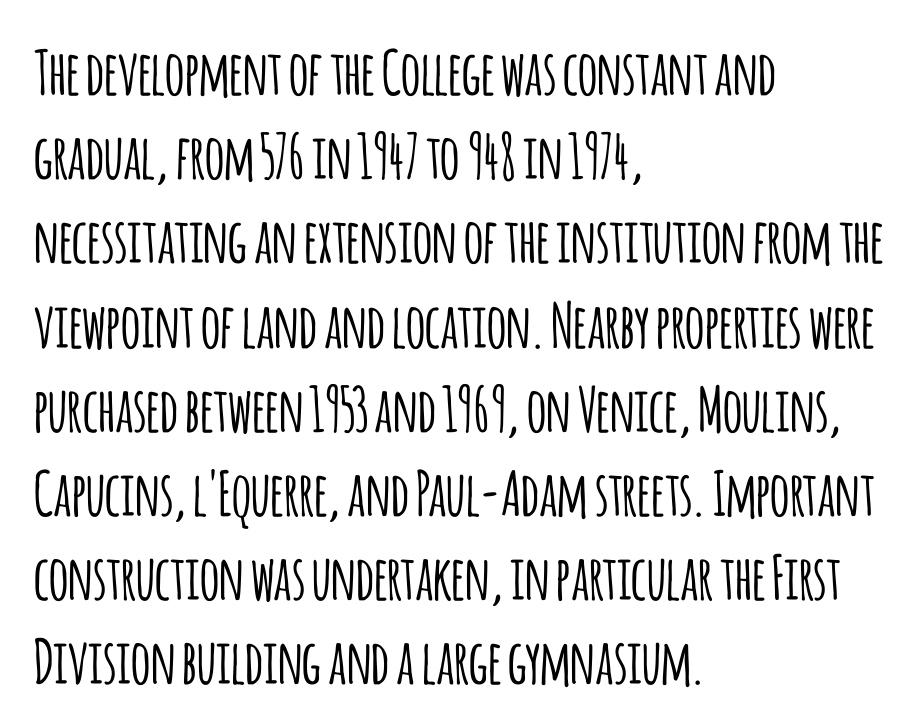
Q: Is the text italic (slanted)? A: No, it is upright.
Q: Is the typeface a serif or a sans-serif typeface? A: Sans-serif.
Q: Is the text underlined? A: No.
Q: How is the paragraph aligned? A: Left-aligned.
Q: Is the spacing between letters normal or unusually wide? A: Normal.
Q: Is the spacing between lines tight, normal or loose? A: Normal.
Q: Width (condensed, normal, or wide)? A: Condensed.
Q: Stroke contrast? A: Low.
Q: x-height? A: Large.
Q: Monospaced? A: No.
